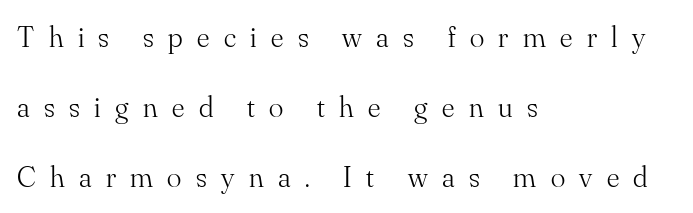
Q: Is the text bold? A: No.
Q: Is the text italic (slanted)? A: No, it is upright.
Q: Is the typeface a serif or a sans-serif typeface? A: Serif.
Q: Is the text underlined? A: No.
Q: How is the paragraph aligned? A: Left-aligned.
Q: Is the spacing between letters normal or unusually wide? A: Unusually wide.
Q: Is the spacing between lines tight, normal or loose? A: Loose.
Q: Width (condensed, normal, or wide)? A: Normal.
Q: Stroke contrast? A: Medium.
Q: x-height? A: Small.
Q: Monospaced? A: No.
